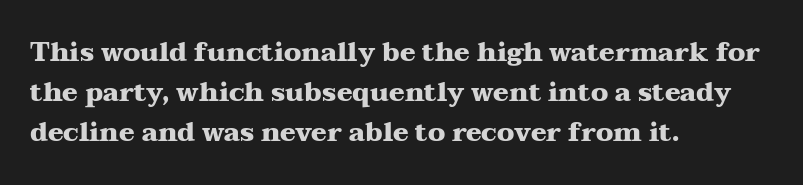
Q: Is the text bold? A: Yes.
Q: Is the text italic (slanted)? A: No, it is upright.
Q: Is the text underlined? A: No.
Q: How is the paragraph aligned? A: Left-aligned.
Q: Is the spacing between letters normal or unusually wide? A: Normal.
Q: Is the spacing between lines tight, normal or loose? A: Normal.
